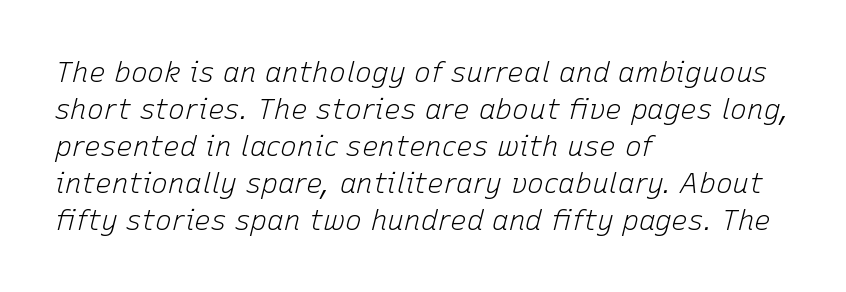
Q: Is the text bold? A: No.
Q: Is the text italic (slanted)? A: Yes, it leans right by about 15 degrees.
Q: Is the text underlined? A: No.
Q: How is the paragraph aligned? A: Left-aligned.
Q: Is the spacing between letters normal or unusually wide? A: Normal.
Q: Is the spacing between lines tight, normal or loose? A: Normal.
Q: Width (condensed, normal, or wide)? A: Normal.
Q: Stroke contrast? A: Low.
Q: x-height? A: Medium.
Q: Monospaced? A: No.
